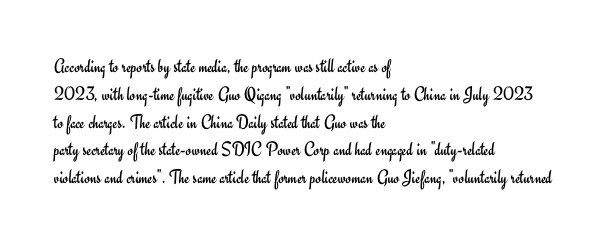
The image shows 20 px text type; set left-aligned, normal line spacing (1.39x), normal letter spacing, not underlined.
